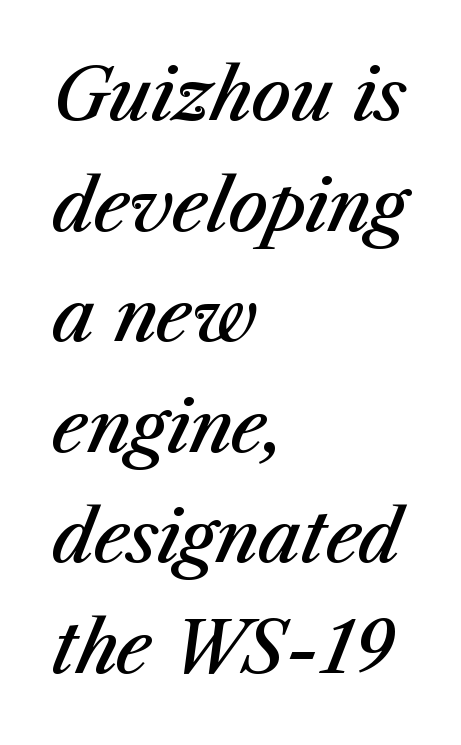
Each word holds together tightly as a unit, with standard inter-letter gaps. The specimen omits any rule beneath the text block's lines. Is the type slanted? Yes — the strokes lean at a clear angle. A typesetter would call this proportional, since set widths differ per character. Horizontal bands of white between lines are of average thickness.
